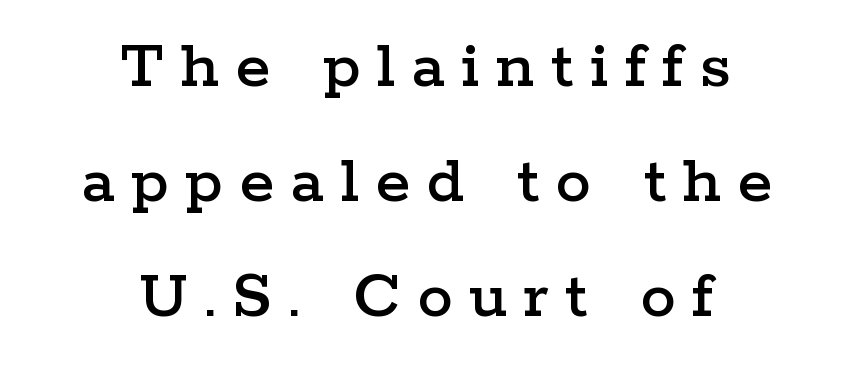
{"serif": "yes", "italic": "no", "width": "wide", "stroke_contrast": "low", "x_height": "medium", "monospaced": "no", "underline": "no", "align": "center", "line_spacing": "normal", "line_spacing_ratio": 1.62, "letter_spacing": "wide", "letter_spacing_em": 0.23, "glyph_px": 71}
